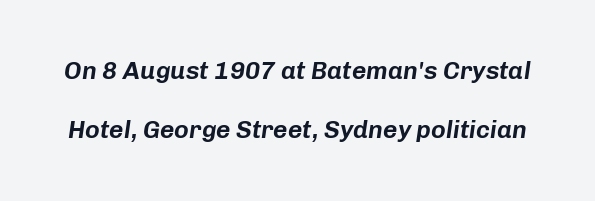
The image shows 25 px text type, italic (leaning right); set loose line spacing (2.38x), normal letter spacing, not underlined.
